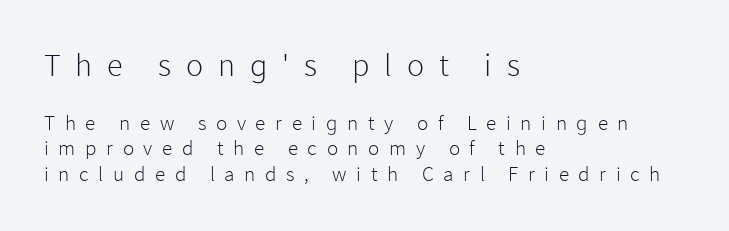
Q: Is the text bold? A: No.
Q: Is the text italic (slanted)? A: No, it is upright.
Q: Is the typeface a serif or a sans-serif typeface? A: Sans-serif.
Q: Is the text underlined? A: No.
Q: How is the paragraph aligned? A: Left-aligned.
Q: Is the spacing between letters normal or unusually wide? A: Unusually wide.
Q: Which block of text is set in a larger size, the first (top) or the second (bottom)? A: The first (top) one.
Q: Width (condensed, normal, or wide)? A: Normal.
Q: Stroke contrast? A: Low.
Q: x-height? A: Medium.
Q: Monospaced? A: No.
